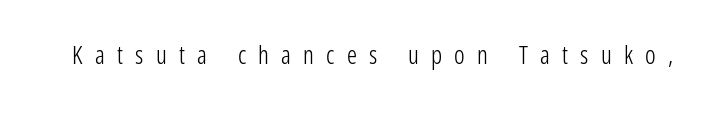
The image shows 25 px text type, upright; set unusually wide letter spacing (+0.49 em), not underlined.
